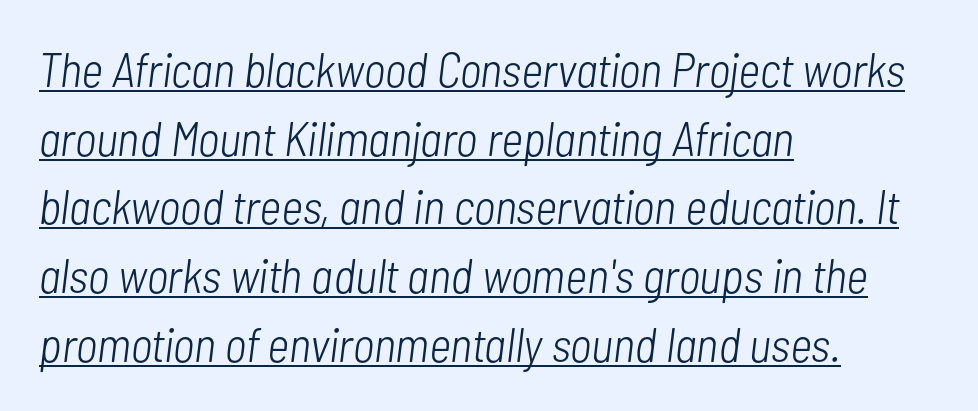
Q: Is the text bold? A: No.
Q: Is the text italic (slanted)? A: Yes, it leans right by about 7 degrees.
Q: Is the text underlined? A: Yes.
Q: How is the paragraph aligned? A: Left-aligned.
Q: Is the spacing between letters normal or unusually wide? A: Normal.
Q: Is the spacing between lines tight, normal or loose? A: Normal.
Q: Width (condensed, normal, or wide)? A: Condensed.
Q: Stroke contrast? A: Low.
Q: x-height? A: Medium.
Q: Monospaced? A: No.
